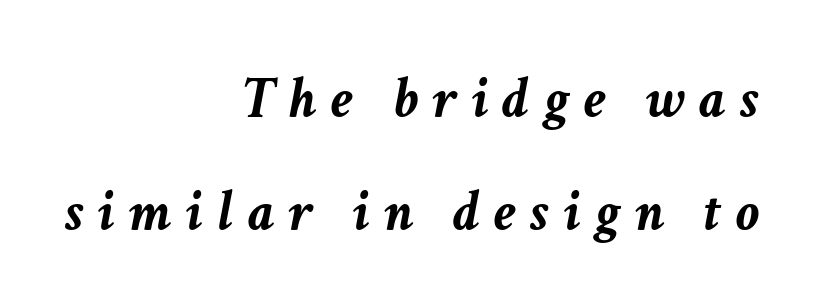
Q: Is the text bold? A: Yes.
Q: Is the text italic (slanted)? A: Yes, it leans right by about 11 degrees.
Q: Is the text underlined? A: No.
Q: How is the paragraph aligned? A: Right-aligned.
Q: Is the spacing between letters normal or unusually wide? A: Unusually wide.
Q: Is the spacing between lines tight, normal or loose? A: Loose.
Q: Width (condensed, normal, or wide)? A: Normal.
Q: Stroke contrast? A: Low.
Q: x-height? A: Medium.
Q: Monospaced? A: No.
